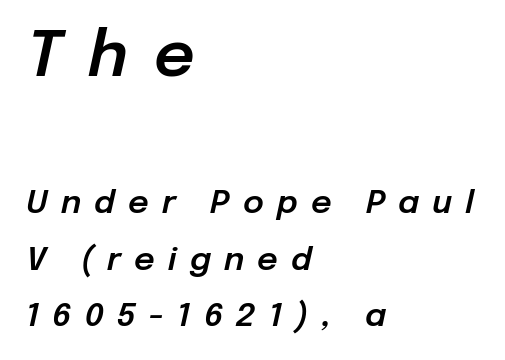
The image shows 63 px text type, italic (leaning right); set left-aligned, line spacing 1.76x, unusually wide letter spacing (+0.41 em), not underlined; the first (top) block is 1.97x larger; low stroke contrast and a medium x-height.
